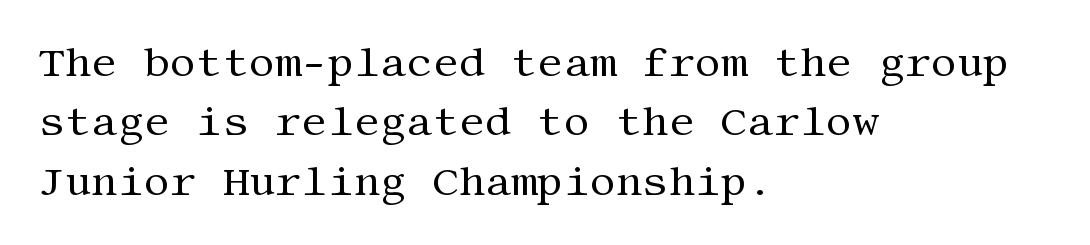
Q: Is the text bold? A: No.
Q: Is the text italic (slanted)? A: No, it is upright.
Q: Is the typeface a serif or a sans-serif typeface? A: Serif.
Q: Is the text underlined? A: No.
Q: How is the paragraph aligned? A: Left-aligned.
Q: Is the spacing between letters normal or unusually wide? A: Normal.
Q: Is the spacing between lines tight, normal or loose? A: Normal.
Q: Width (condensed, normal, or wide)? A: Normal.
Q: Stroke contrast? A: Medium.
Q: x-height? A: Large.
